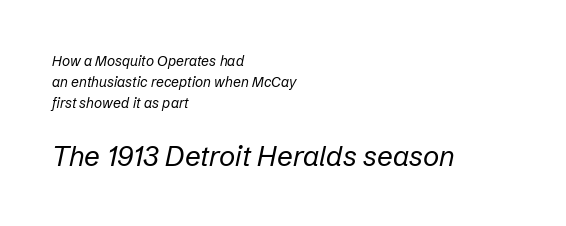
{"italic": "yes", "lean": "right", "slant_degrees": 12, "bold": "no", "weight": "regular", "width": "normal", "stroke_contrast": "low", "x_height": "medium", "monospaced": "no", "underline": "no", "align": "left", "line_spacing": "normal", "line_spacing_ratio": 1.51, "letter_spacing": "normal", "letter_spacing_em": 0.0, "larger_block": "second", "size_ratio": 2.0, "glyph_px": 28}
